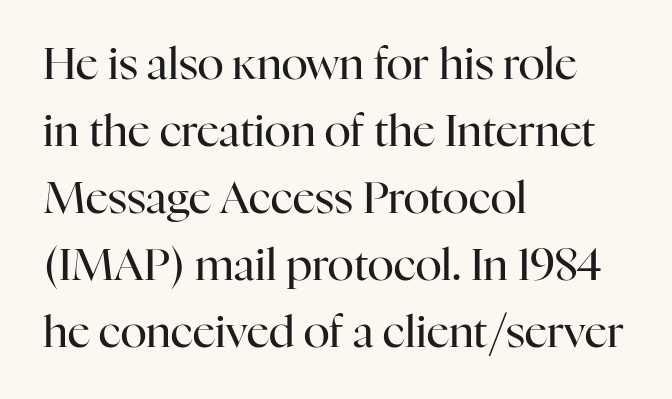
The image shows 44 px regular-weight serif type, upright; set left-aligned, normal line spacing (1.52x), normal letter spacing, not underlined; high stroke contrast and a medium x-height.
